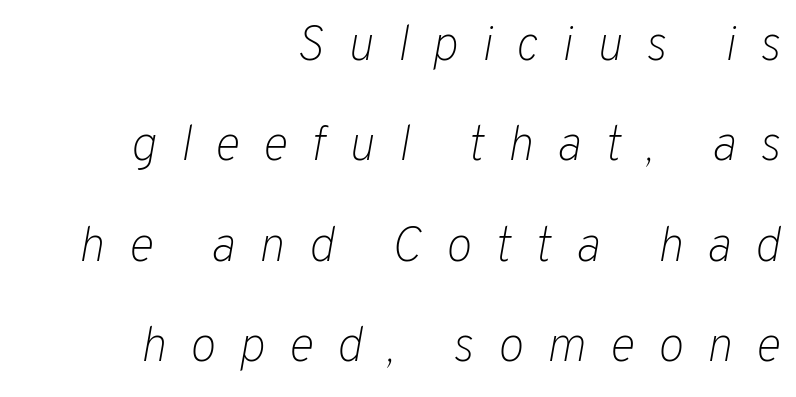
{"italic": "yes", "lean": "right", "slant_degrees": 10, "bold": "no", "weight": "light", "width": "normal", "stroke_contrast": "low", "x_height": "medium", "monospaced": "no", "underline": "no", "align": "right", "line_spacing": "loose", "line_spacing_ratio": 2.05, "letter_spacing": "wide", "letter_spacing_em": 0.48, "glyph_px": 49}
